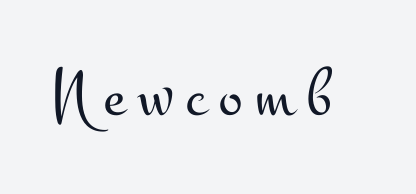
{"serif": "yes", "bold": "no", "weight": "light", "width": "wide", "stroke_contrast": "medium", "x_height": "small", "monospaced": "no", "underline": "no", "glyph_px": 71}
